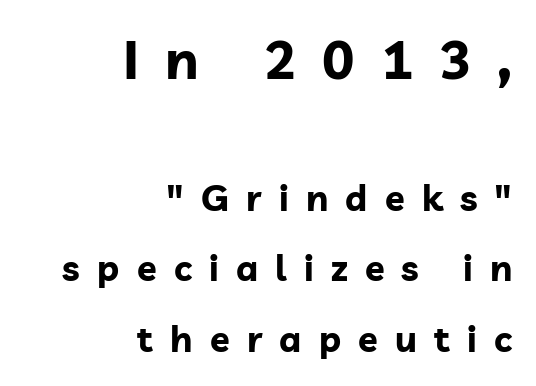
The image shows 54 px bold sans-serif type, upright; set right-aligned, loose line spacing (1.97x), unusually wide letter spacing (+0.48 em), not underlined; the first (top) block is 1.5x larger; low stroke contrast and a medium x-height.
